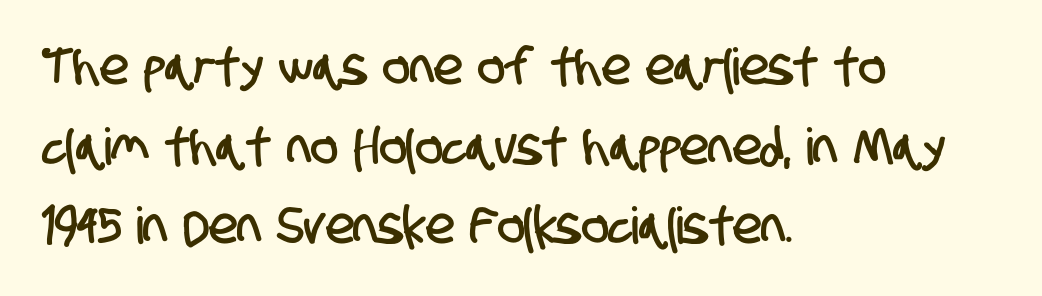
{"serif": "no", "width": "condensed", "stroke_contrast": "low", "x_height": "large", "monospaced": "no", "underline": "no", "align": "left", "line_spacing": "normal", "line_spacing_ratio": 1.56, "letter_spacing": "normal", "letter_spacing_em": 0.0, "glyph_px": 51}
